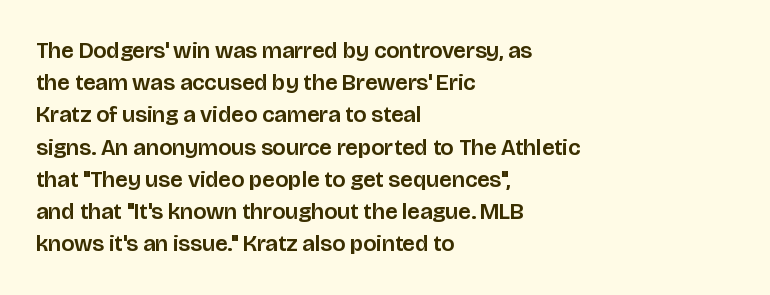
{"italic": "no", "underline": "no", "align": "left", "line_spacing": "normal", "line_spacing_ratio": 1.4, "letter_spacing": "normal", "letter_spacing_em": 0.0, "glyph_px": 23}
